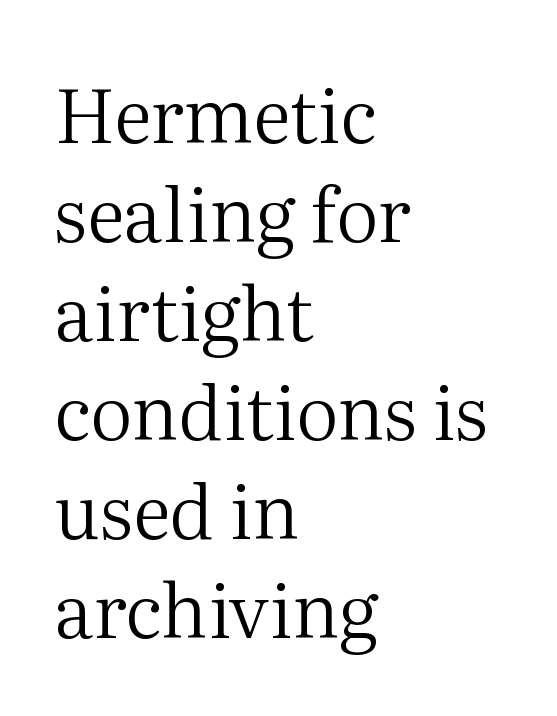
Q: Is the text bold? A: No.
Q: Is the text italic (slanted)? A: No, it is upright.
Q: Is the typeface a serif or a sans-serif typeface? A: Serif.
Q: Is the text underlined? A: No.
Q: How is the paragraph aligned? A: Left-aligned.
Q: Is the spacing between letters normal or unusually wide? A: Normal.
Q: Is the spacing between lines tight, normal or loose? A: Normal.
Q: Width (condensed, normal, or wide)? A: Normal.
Q: Stroke contrast? A: Medium.
Q: x-height? A: Medium.
Q: Monospaced? A: No.
